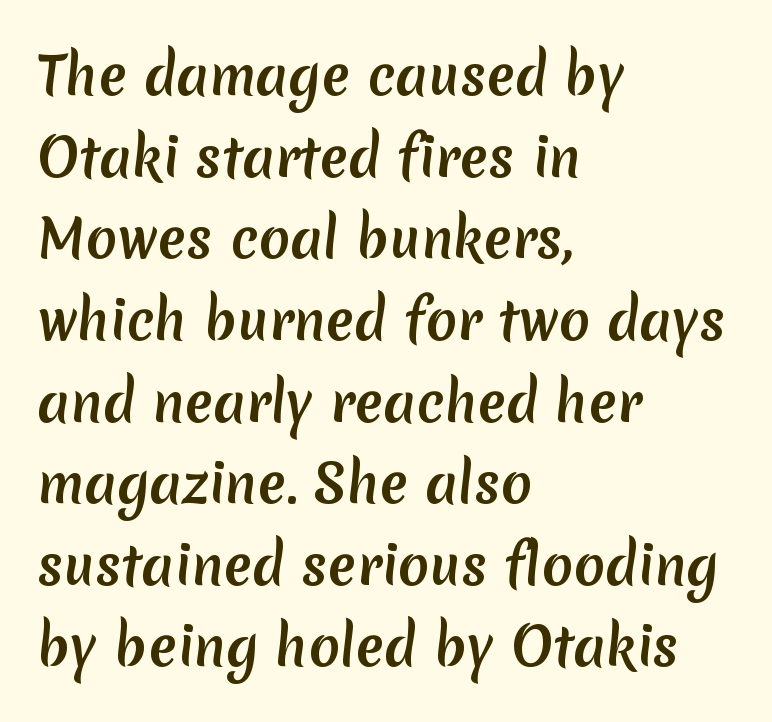
Q: Is the typeface a serif or a sans-serif typeface? A: Sans-serif.
Q: Is the text underlined? A: No.
Q: How is the paragraph aligned? A: Left-aligned.
Q: Is the spacing between letters normal or unusually wide? A: Normal.
Q: Is the spacing between lines tight, normal or loose? A: Normal.
Q: Width (condensed, normal, or wide)? A: Normal.
Q: Stroke contrast? A: Medium.
Q: x-height? A: Medium.
Q: Monospaced? A: No.
